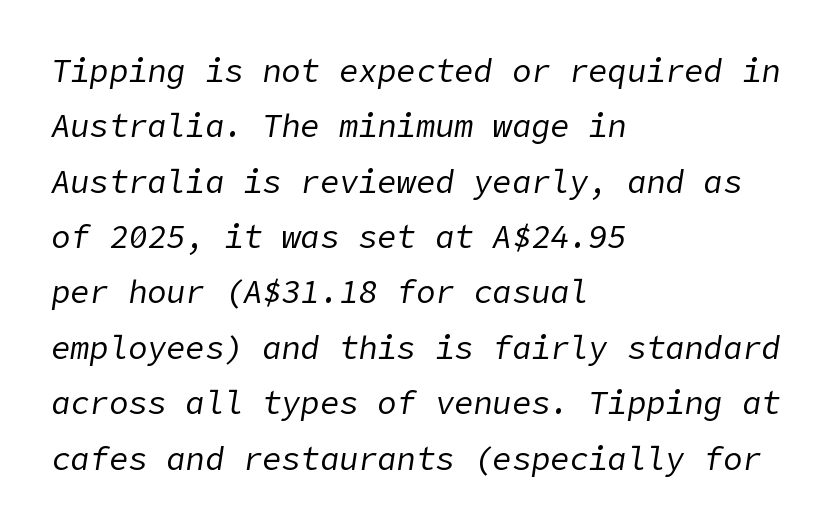
{"italic": "yes", "lean": "right", "slant_degrees": 9, "bold": "no", "weight": "regular", "width": "normal", "stroke_contrast": "low", "x_height": "medium", "underline": "no", "align": "left", "line_spacing_ratio": 1.73, "letter_spacing": "normal", "letter_spacing_em": 0.0, "glyph_px": 32}
